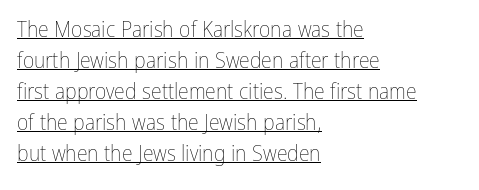
Q: Is the text bold? A: No.
Q: Is the text italic (slanted)? A: No, it is upright.
Q: Is the text underlined? A: Yes.
Q: How is the paragraph aligned? A: Left-aligned.
Q: Is the spacing between letters normal or unusually wide? A: Normal.
Q: Is the spacing between lines tight, normal or loose? A: Normal.
